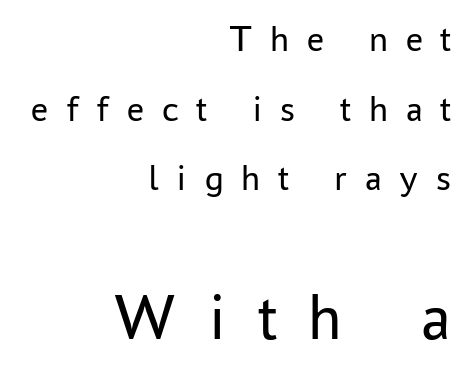
Q: Is the text bold? A: No.
Q: Is the text italic (slanted)? A: No, it is upright.
Q: Is the typeface a serif or a sans-serif typeface? A: Sans-serif.
Q: Is the text underlined? A: No.
Q: How is the paragraph aligned? A: Right-aligned.
Q: Is the spacing between letters normal or unusually wide? A: Unusually wide.
Q: Which block of text is set in a larger size, the first (top) or the second (bottom)? A: The second (bottom) one.
Q: Width (condensed, normal, or wide)? A: Normal.
Q: Stroke contrast? A: Low.
Q: x-height? A: Medium.
Q: Monospaced? A: No.
